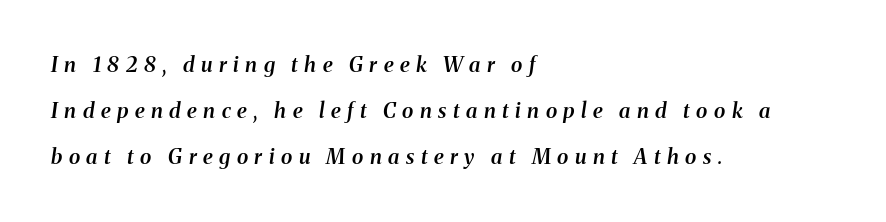
The foot of each line stays bare and open. Compared with typical paragraphs, the rows here are farther apart. This sample uses an oblique cut, with every glyph tilted off the vertical. The glyphs have the mass of a demibold cut, below bold. You could only call the tracking loose — the letters float apart.
